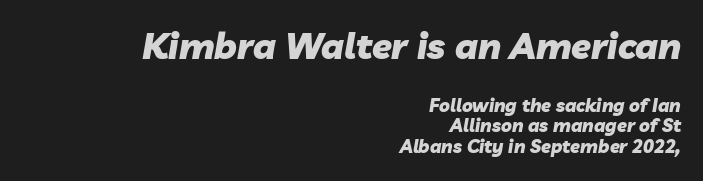
Q: Is the text bold? A: Yes.
Q: Is the text italic (slanted)? A: Yes, it leans right by about 10 degrees.
Q: Is the text underlined? A: No.
Q: How is the paragraph aligned? A: Right-aligned.
Q: Is the spacing between letters normal or unusually wide? A: Normal.
Q: Which block of text is set in a larger size, the first (top) or the second (bottom)? A: The first (top) one.
Q: Width (condensed, normal, or wide)? A: Normal.
Q: Stroke contrast? A: Low.
Q: x-height? A: Medium.
Q: Monospaced? A: No.
